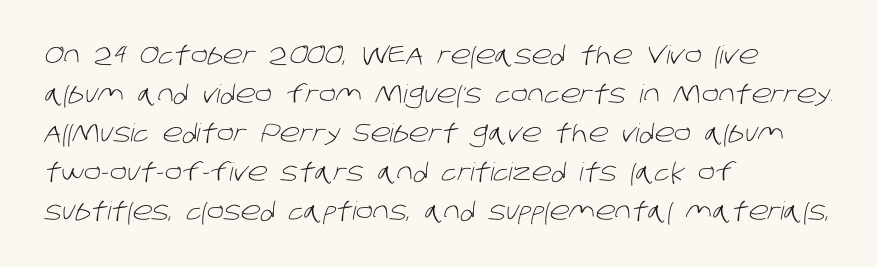
Q: Is the text bold? A: No.
Q: Is the text underlined? A: No.
Q: How is the paragraph aligned? A: Left-aligned.
Q: Is the spacing between letters normal or unusually wide? A: Normal.
Q: Is the spacing between lines tight, normal or loose? A: Normal.
